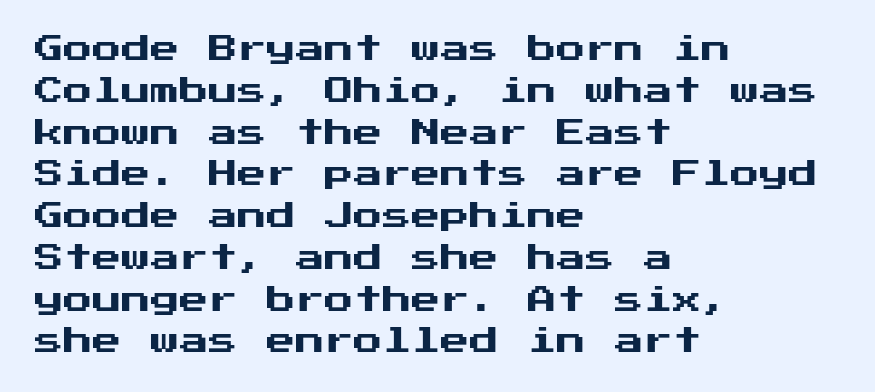
The image shows 29 px sans-serif type, upright; set left-aligned, normal line spacing (1.44x), normal letter spacing, not underlined; medium stroke contrast and a medium x-height.
